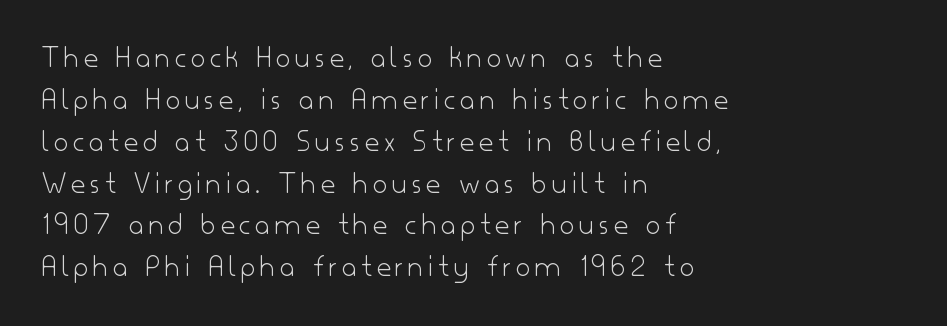
{"serif": "no", "italic": "no", "bold": "no", "weight": "light", "width": "normal", "stroke_contrast": "low", "x_height": "small", "monospaced": "no", "underline": "no", "align": "left", "line_spacing": "normal", "line_spacing_ratio": 1.35, "glyph_px": 31}
